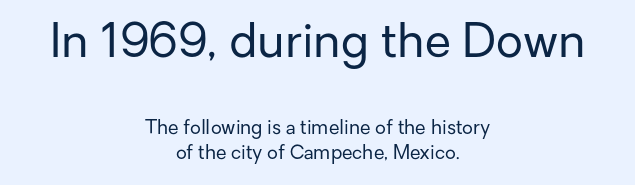
The image shows 47 px regular-weight sans-serif type, upright; set centered, normal line spacing (1.29x), normal letter spacing, not underlined; the first (top) block is 2.47x larger; low stroke contrast and a medium x-height.
